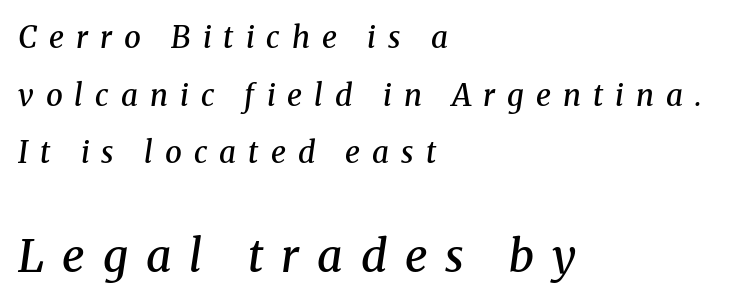
Q: Is the text bold? A: Semi-bold.
Q: Is the text italic (slanted)? A: Yes, it leans right by about 8 degrees.
Q: Is the typeface a serif or a sans-serif typeface? A: Serif.
Q: Is the text underlined? A: No.
Q: How is the paragraph aligned? A: Left-aligned.
Q: Is the spacing between letters normal or unusually wide? A: Unusually wide.
Q: Is the spacing between lines tight, normal or loose? A: Loose.
Q: Which block of text is set in a larger size, the first (top) or the second (bottom)? A: The second (bottom) one.
Q: Width (condensed, normal, or wide)? A: Normal.
Q: Stroke contrast? A: Medium.
Q: x-height? A: Medium.
Q: Monospaced? A: No.
